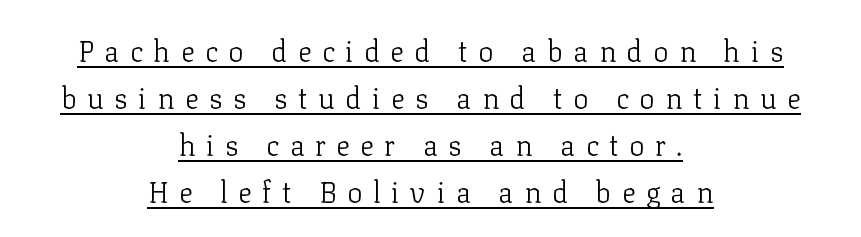
What's the leading like? Ordinary, nothing unusual. The characters are drawn with everyday or finer stroke widths. Designer's note — italics off, roman on. This sample is center-justified, so both line endings float freely. The text was rendered using a seriffed face with decorative stroke endings.
